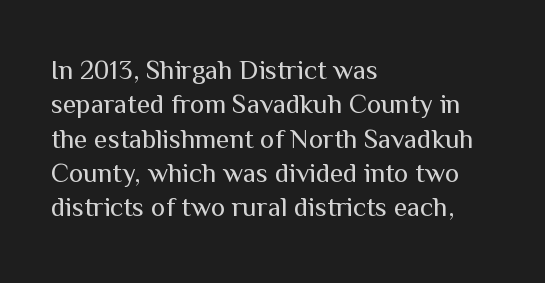
The image shows 27 px text type, upright; set left-aligned, normal line spacing (1.27x), normal letter spacing, not underlined.
